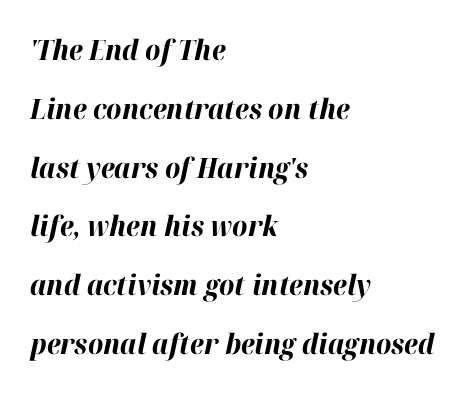
{"italic": "yes", "lean": "right", "slant_degrees": 12, "bold": "yes", "weight": "bold", "width": "normal", "stroke_contrast": "high", "x_height": "medium", "monospaced": "no", "underline": "no", "align": "left", "line_spacing": "loose", "line_spacing_ratio": 2.1, "letter_spacing": "normal", "letter_spacing_em": 0.0, "glyph_px": 28}
